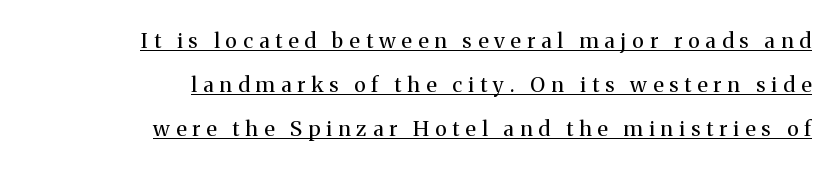
{"italic": "no", "bold": "no", "underline": "yes", "align": "right", "line_spacing": "loose", "line_spacing_ratio": 2.1, "letter_spacing": "wide", "letter_spacing_em": 0.29, "glyph_px": 21}
